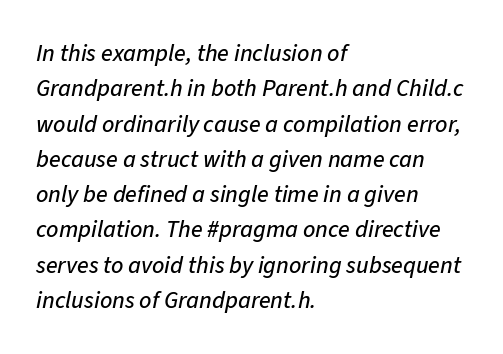
The image shows 24 px text type, italic (leaning right); set left-aligned, normal line spacing (1.47x), normal letter spacing, not underlined.
